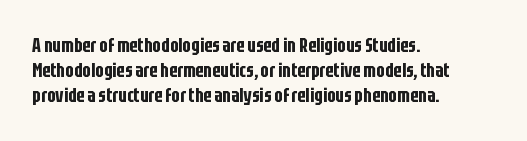
The image shows 20 px text type, upright; set left-aligned, normal line spacing (1.26x), normal letter spacing, not underlined.
